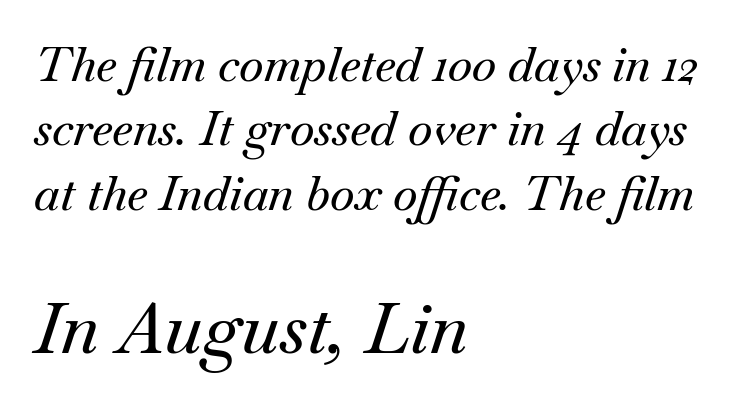
Q: Is the text italic (slanted)? A: Yes, it leans right by about 18 degrees.
Q: Is the typeface a serif or a sans-serif typeface? A: Serif.
Q: Is the text underlined? A: No.
Q: How is the paragraph aligned? A: Left-aligned.
Q: Is the spacing between letters normal or unusually wide? A: Normal.
Q: Is the spacing between lines tight, normal or loose? A: Normal.
Q: Which block of text is set in a larger size, the first (top) or the second (bottom)? A: The second (bottom) one.
Q: Width (condensed, normal, or wide)? A: Normal.
Q: Stroke contrast? A: Medium.
Q: x-height? A: Small.
Q: Monospaced? A: No.
